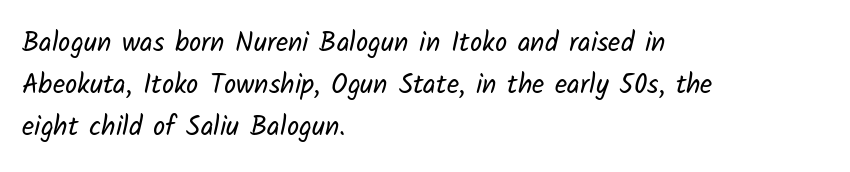
{"bold": "no", "underline": "no", "align": "left", "line_spacing": "normal", "line_spacing_ratio": 1.55, "letter_spacing": "normal", "letter_spacing_em": 0.0, "glyph_px": 27}
